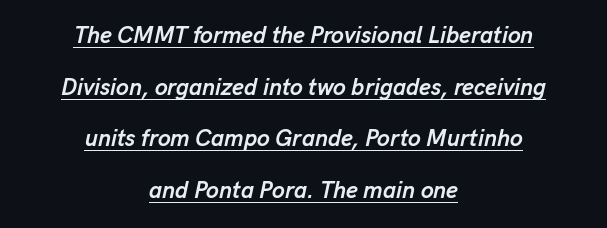
If you measured baseline to baseline, you'd find a long distance. The face used here has a pronounced slope to its letters. Does a line run under the words? Yes, clearly. This rendering leaves character spacing at its baseline value.
